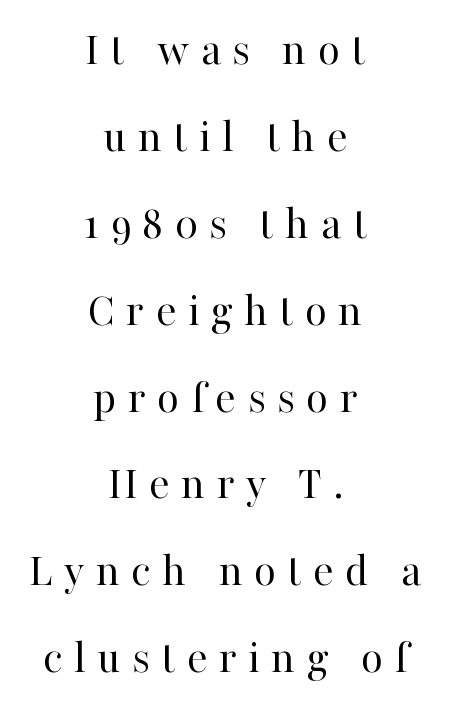
You can tell from the footed stems that serif type was used. Caption: face not bold, strokes unweighted. Each letter keeps its own natural width here, so spacing adapts to shape. Leftover space on each line is divided equally before and after the words. Each word looks stretched out because of the extra space between its letters.
